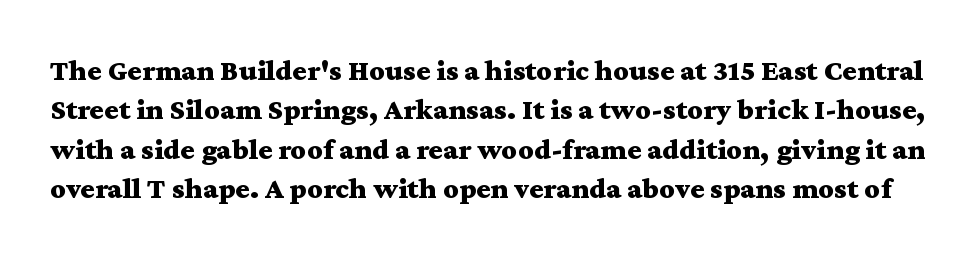
Q: Is the text bold? A: Yes.
Q: Is the text italic (slanted)? A: No, it is upright.
Q: Is the typeface a serif or a sans-serif typeface? A: Serif.
Q: Is the text underlined? A: No.
Q: Is the spacing between letters normal or unusually wide? A: Normal.
Q: Is the spacing between lines tight, normal or loose? A: Normal.
Q: Width (condensed, normal, or wide)? A: Wide.
Q: Stroke contrast? A: Medium.
Q: x-height? A: Medium.
Q: Monospaced? A: No.
